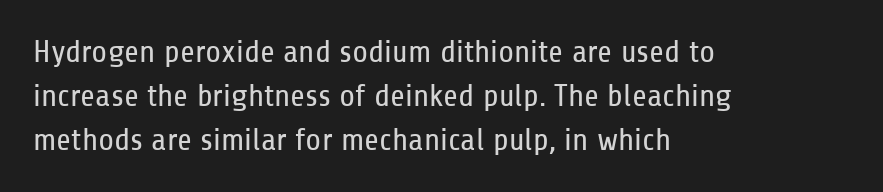
Q: Is the text bold? A: No.
Q: Is the text italic (slanted)? A: No, it is upright.
Q: Is the typeface a serif or a sans-serif typeface? A: Sans-serif.
Q: Is the text underlined? A: No.
Q: How is the paragraph aligned? A: Left-aligned.
Q: Is the spacing between letters normal or unusually wide? A: Normal.
Q: Is the spacing between lines tight, normal or loose? A: Normal.
Q: Width (condensed, normal, or wide)? A: Condensed.
Q: Stroke contrast? A: Low.
Q: x-height? A: Medium.
Q: Monospaced? A: No.
